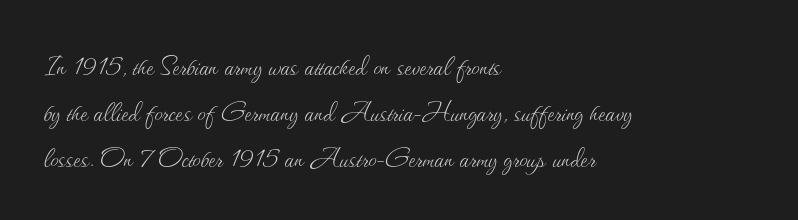
The image shows 33 px thin type; set left-aligned, normal line spacing (1.39x), normal letter spacing, not underlined; medium stroke contrast and a small x-height.
